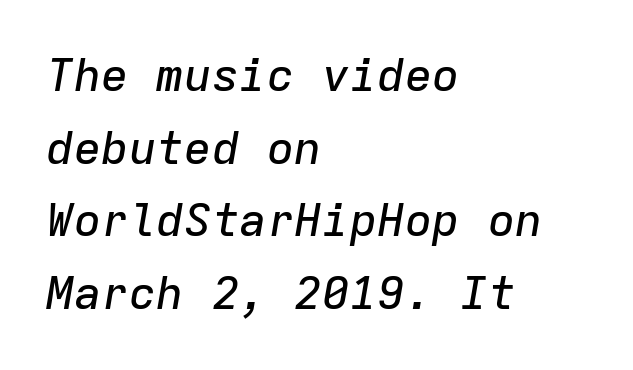
{"italic": "yes", "lean": "right", "slant_degrees": 9, "width": "normal", "stroke_contrast": "low", "x_height": "medium", "monospaced": "yes", "underline": "no", "align": "left", "line_spacing": "normal", "line_spacing_ratio": 1.58, "letter_spacing": "normal", "letter_spacing_em": 0.0, "glyph_px": 46}
